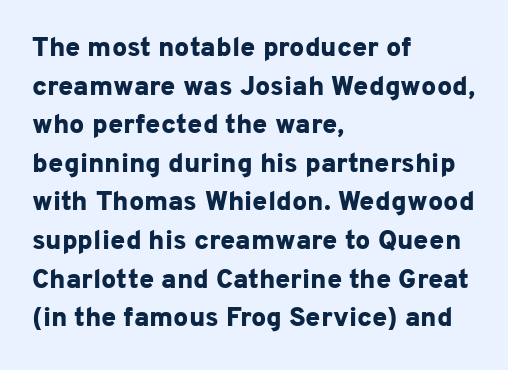
The image shows 27 px bold type, upright; set left-aligned, normal line spacing (1.43x), normal letter spacing, not underlined.
